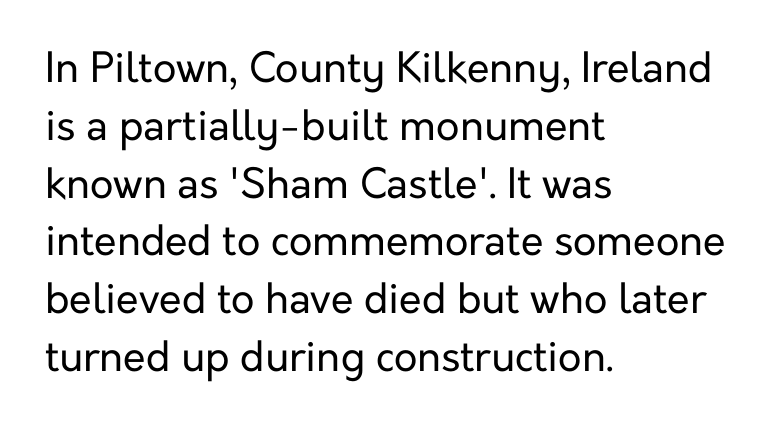
{"serif": "no", "italic": "no", "bold": "no", "weight": "regular", "width": "normal", "stroke_contrast": "low", "x_height": "medium", "monospaced": "no", "underline": "no", "align": "left", "line_spacing": "normal", "line_spacing_ratio": 1.41, "letter_spacing": "normal", "letter_spacing_em": 0.0, "glyph_px": 41}
